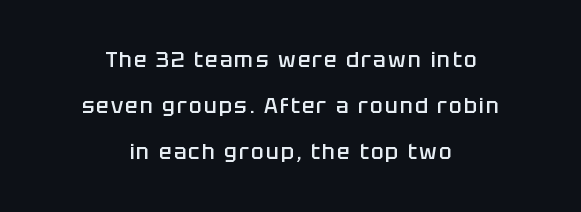
Compared with a flush-left layout, this one balances lines on the center instead. Lines of text with bare space underneath. Ordinary non-slanted type is in use. The face used here is a semibold: visibly heavier than regular, lighter than bold. The line-height multiplier appears high, well above default.
